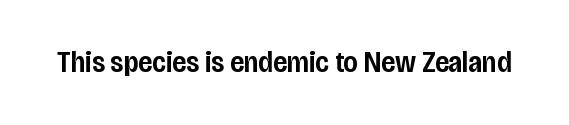
Q: Is the text bold? A: Semi-bold.
Q: Is the text italic (slanted)? A: No, it is upright.
Q: Is the typeface a serif or a sans-serif typeface? A: Sans-serif.
Q: Is the text underlined? A: No.
Q: Is the spacing between letters normal or unusually wide? A: Normal.
Q: Width (condensed, normal, or wide)? A: Condensed.
Q: Stroke contrast? A: Low.
Q: x-height? A: Large.
Q: Monospaced? A: No.
